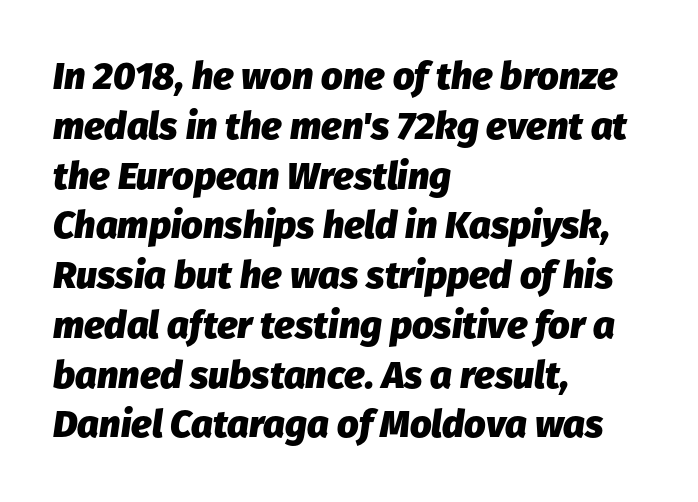
{"italic": "yes", "lean": "right", "slant_degrees": 8, "bold": "yes", "weight": "heavy", "width": "normal", "stroke_contrast": "low", "x_height": "medium", "monospaced": "no", "underline": "no", "align": "left", "line_spacing": "normal", "line_spacing_ratio": 1.31, "letter_spacing": "normal", "letter_spacing_em": 0.0, "glyph_px": 38}
